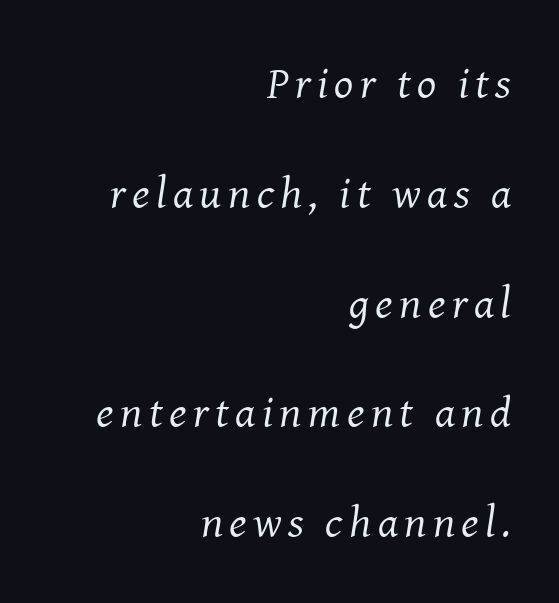
Q: Is the text bold? A: No.
Q: Is the text italic (slanted)? A: Yes, it leans right by about 8 degrees.
Q: Is the typeface a serif or a sans-serif typeface? A: Serif.
Q: Is the text underlined? A: No.
Q: How is the paragraph aligned? A: Right-aligned.
Q: Is the spacing between lines tight, normal or loose? A: Loose.
Q: Width (condensed, normal, or wide)? A: Normal.
Q: Stroke contrast? A: Medium.
Q: x-height? A: Medium.
Q: Monospaced? A: No.
